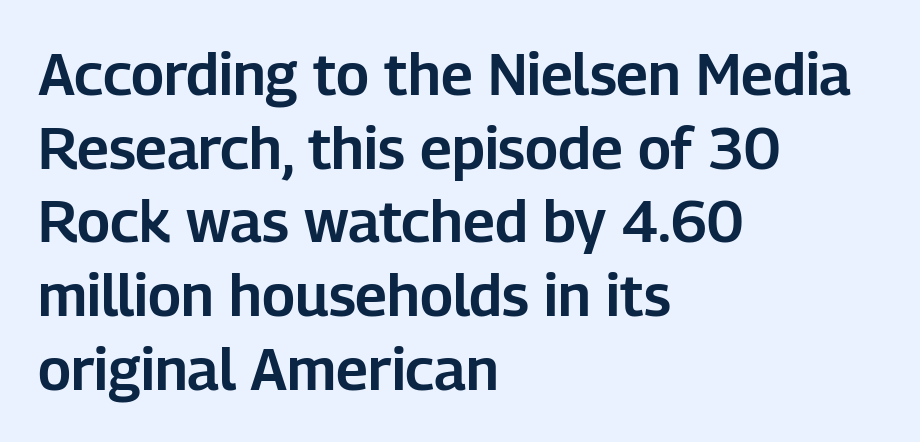
{"serif": "no", "italic": "no", "width": "normal", "stroke_contrast": "low", "x_height": "medium", "monospaced": "no", "underline": "no", "align": "left", "line_spacing": "normal", "line_spacing_ratio": 1.27, "letter_spacing": "normal", "letter_spacing_em": 0.0, "glyph_px": 58}
